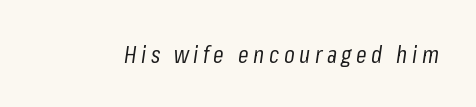
The image shows 24 px text type, italic (leaning right); set not underlined.
